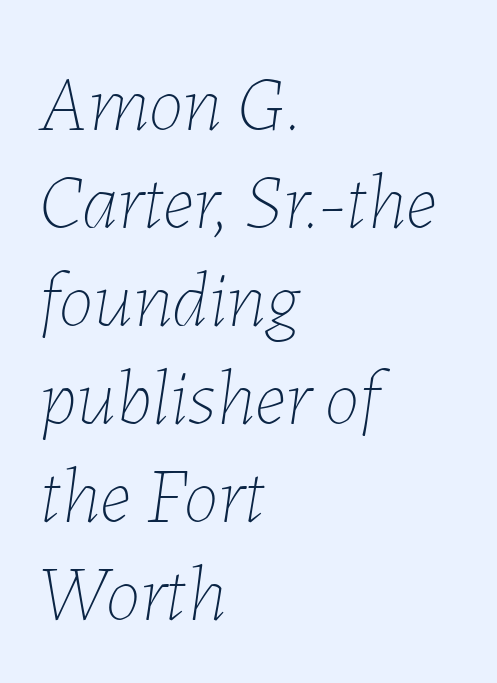
Q: Is the text bold? A: No.
Q: Is the text italic (slanted)? A: Yes, it leans right by about 7 degrees.
Q: Is the text underlined? A: No.
Q: How is the paragraph aligned? A: Left-aligned.
Q: Is the spacing between letters normal or unusually wide? A: Normal.
Q: Width (condensed, normal, or wide)? A: Normal.
Q: Stroke contrast? A: Low.
Q: x-height? A: Medium.
Q: Monospaced? A: No.
